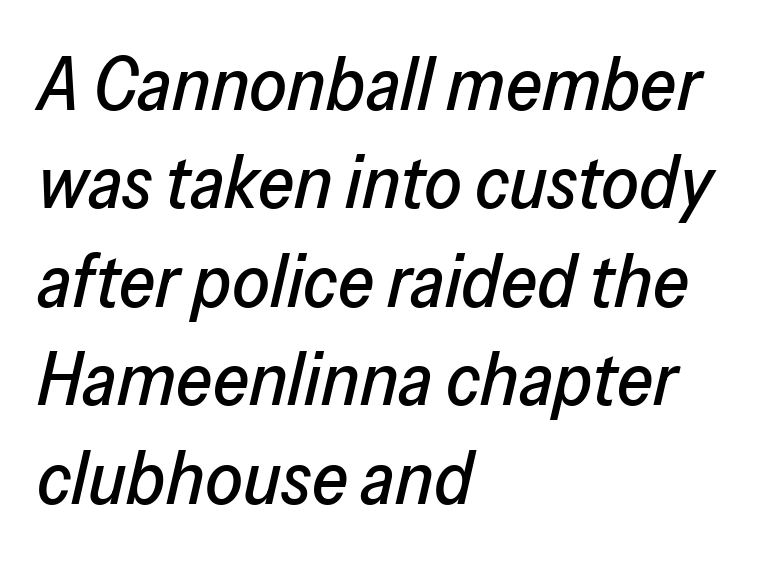
All the whitespace from short lines collects on the right. There is no visible air inserted between adjacent glyphs. The passage shown is typed in a proportional face where columns would drift. Every character sits at an angle, as italics do. A clean baseline with only descenders dipping below it.
